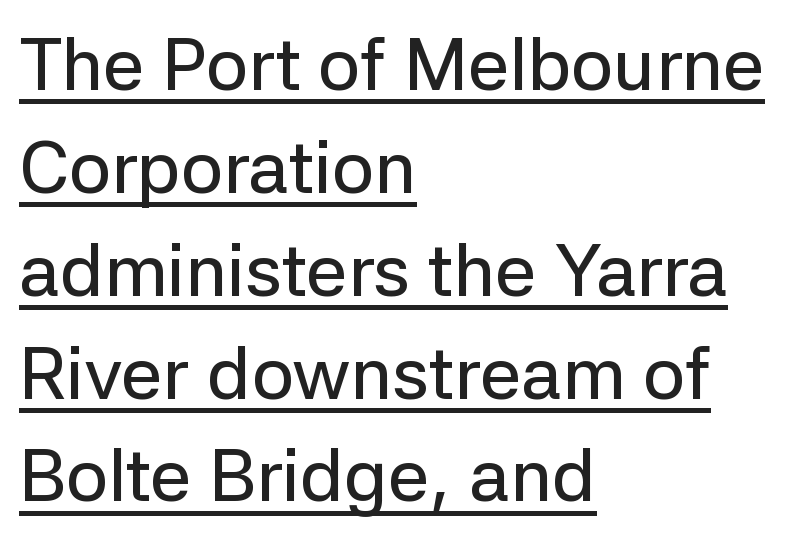
One-word summary of the alignment: left. Are there feet on the stems? There aren't — it's a sans. Summary of vertical rhythm: regular, with standard interline spacing. No italicization has been applied; the sample stays upright. Each letter keeps its own natural width here, so spacing adapts to shape.
